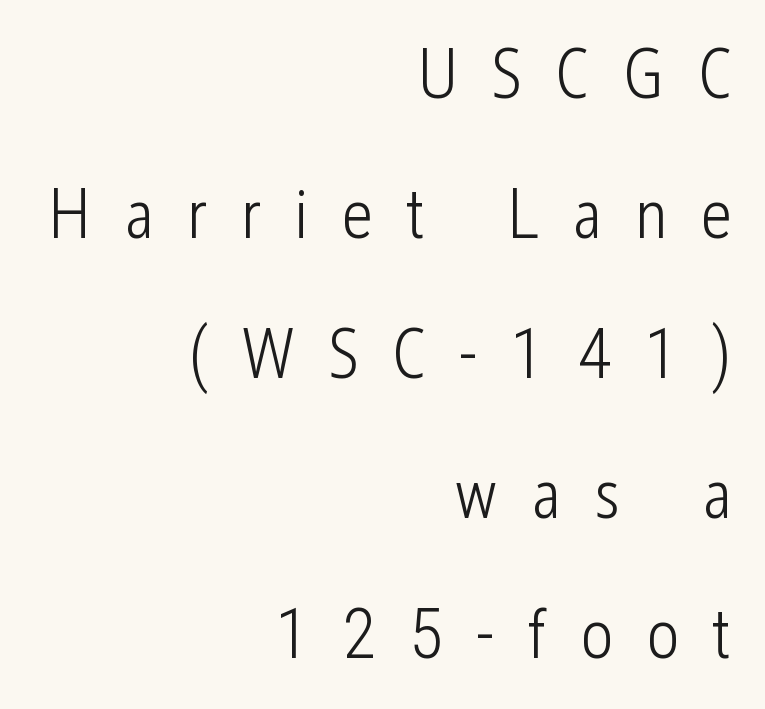
Summary of vertical rhythm: relaxed, with wide interline spacing. Where is the straight margin? On the right. The passage shown is typed in a proportional face where columns would drift. Stem width sits at or under what a default text font uses. Are there feet on the stems? There aren't — it's a sans.
